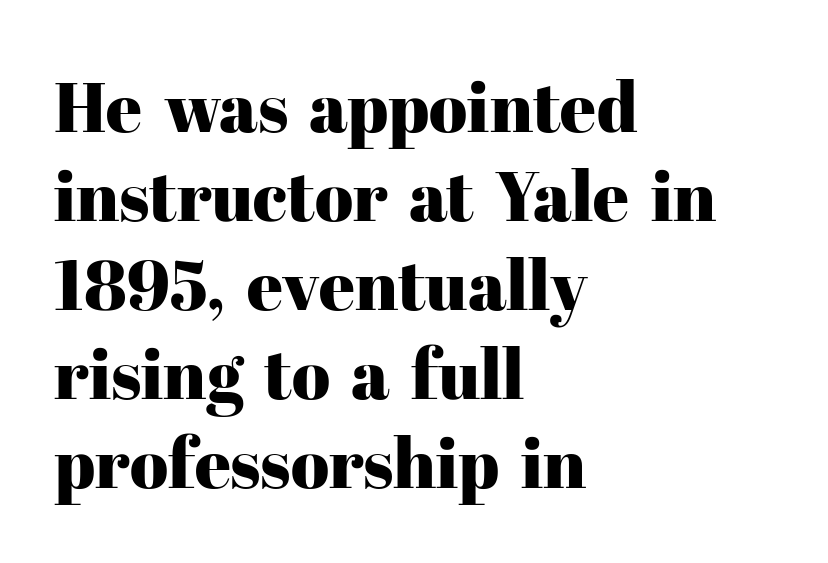
The image shows 70 px serif type, upright; set left-aligned, normal line spacing (1.27x), normal letter spacing, not underlined; high stroke contrast and a medium x-height.
